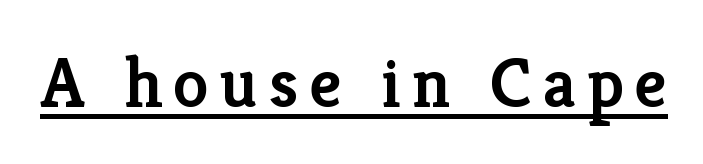
A typesetter would call this proportional, since set widths differ per character. Examine the stroke ends and you'll spot serifs. Underlining? Definitely there. The axis of the letterforms is exactly vertical.
